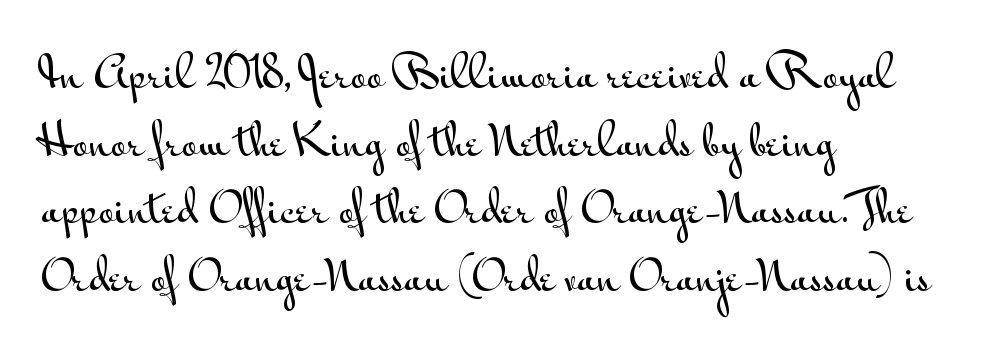
The image shows 43 px wide sans-serif type; set left-aligned, normal line spacing (1.57x), normal letter spacing, not underlined; medium stroke contrast and a small x-height.
